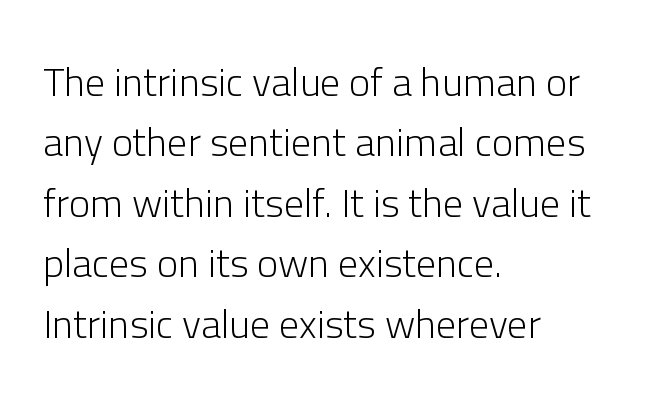
{"serif": "no", "italic": "no", "bold": "no", "weight": "light", "width": "normal", "stroke_contrast": "low", "x_height": "medium", "monospaced": "no", "underline": "no", "align": "left", "line_spacing": "normal", "line_spacing_ratio": 1.51, "letter_spacing": "normal", "letter_spacing_em": 0.0, "glyph_px": 40}
